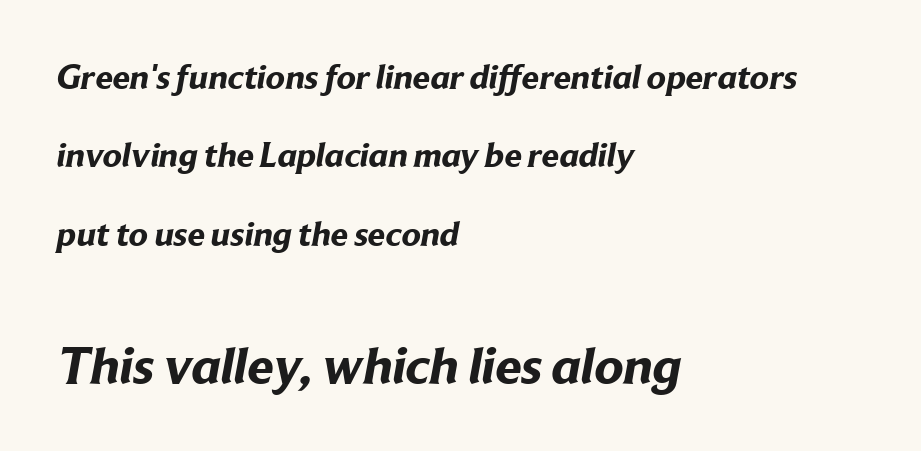
Q: Is the text bold? A: Yes.
Q: Is the typeface a serif or a sans-serif typeface? A: Sans-serif.
Q: Is the text underlined? A: No.
Q: How is the paragraph aligned? A: Left-aligned.
Q: Is the spacing between letters normal or unusually wide? A: Normal.
Q: Is the spacing between lines tight, normal or loose? A: Loose.
Q: Which block of text is set in a larger size, the first (top) or the second (bottom)? A: The second (bottom) one.
Q: Width (condensed, normal, or wide)? A: Normal.
Q: Stroke contrast? A: Low.
Q: x-height? A: Medium.
Q: Monospaced? A: No.
